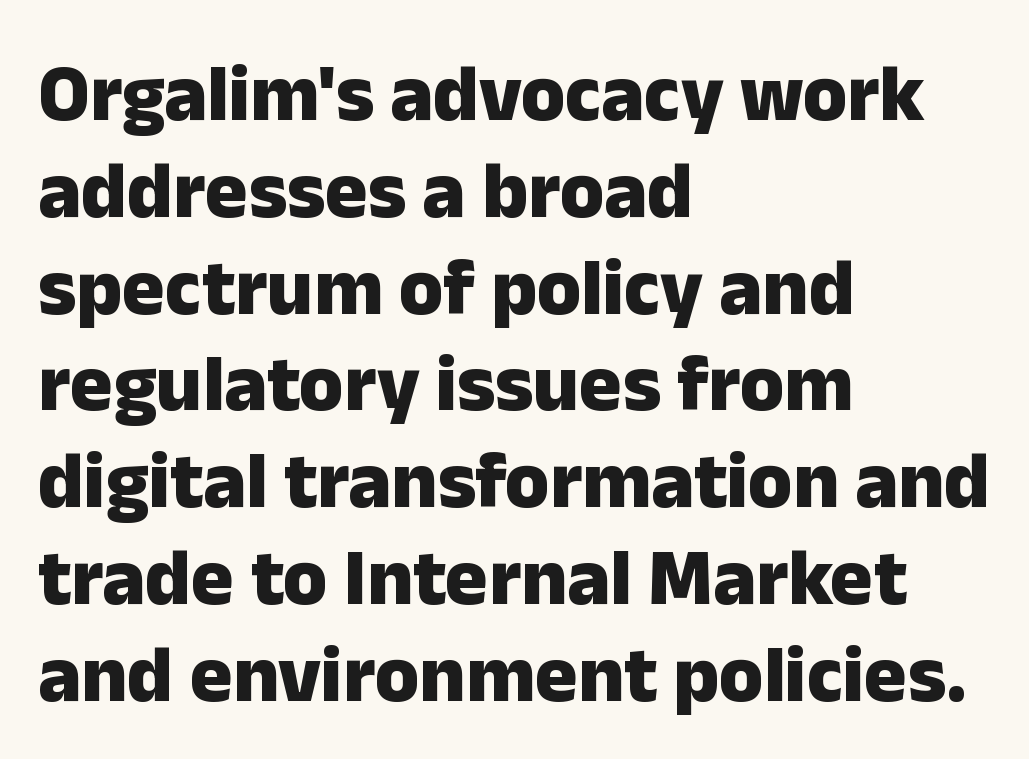
{"serif": "no", "italic": "no", "bold": "yes", "weight": "heavy", "width": "normal", "stroke_contrast": "low", "x_height": "medium", "monospaced": "no", "underline": "no", "align": "left", "line_spacing_ratio": 1.21, "letter_spacing": "normal", "letter_spacing_em": 0.0, "glyph_px": 80}
